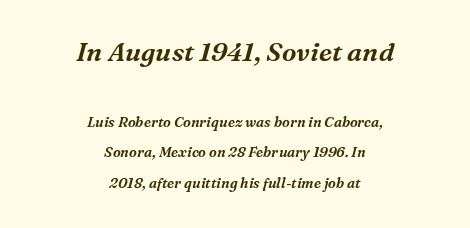
The image shows 26 px text type, italic (leaning right); set centered, loose line spacing (2.19x), normal letter spacing, not underlined; the first (top) block is 1.86x larger.
